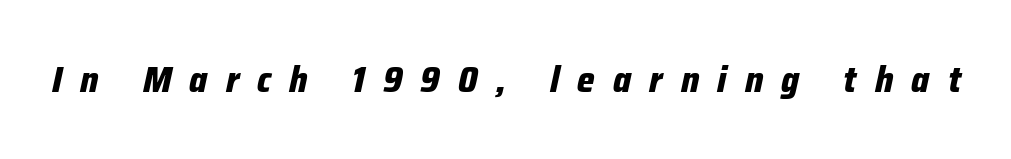
Q: Is the text bold? A: Yes.
Q: Is the text italic (slanted)? A: Yes, it leans right by about 12 degrees.
Q: Is the text underlined? A: No.
Q: Is the spacing between letters normal or unusually wide? A: Unusually wide.
Q: Width (condensed, normal, or wide)? A: Condensed.
Q: Stroke contrast? A: Low.
Q: x-height? A: Medium.
Q: Monospaced? A: No.
